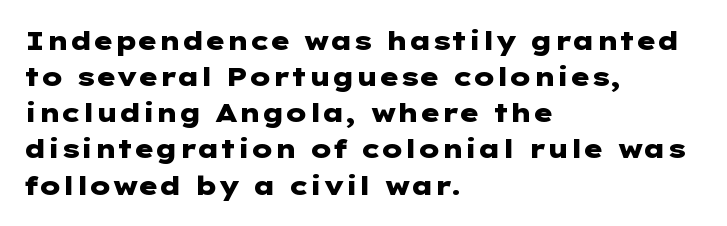
The image shows 26 px bold type, upright; set left-aligned, normal line spacing (1.39x), normal letter spacing, not underlined.
